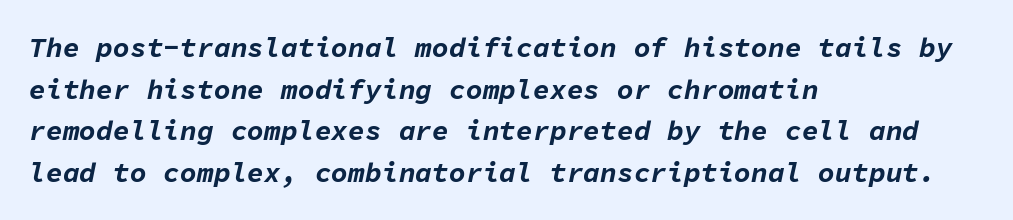
Q: Is the text bold? A: Yes.
Q: Is the text italic (slanted)? A: Yes, it leans right by about 11 degrees.
Q: Is the text underlined? A: No.
Q: How is the paragraph aligned? A: Left-aligned.
Q: Is the spacing between letters normal or unusually wide? A: Normal.
Q: Is the spacing between lines tight, normal or loose? A: Normal.
Q: Width (condensed, normal, or wide)? A: Normal.
Q: Stroke contrast? A: Low.
Q: x-height? A: Medium.
Q: Monospaced? A: Yes.
